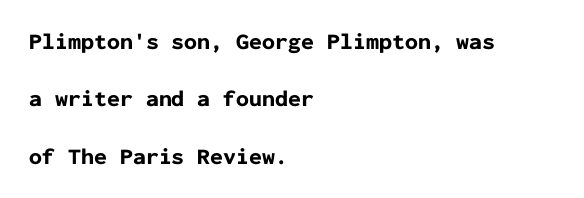
Q: Is the text bold? A: Yes.
Q: Is the text italic (slanted)? A: No, it is upright.
Q: Is the text underlined? A: No.
Q: How is the paragraph aligned? A: Left-aligned.
Q: Is the spacing between letters normal or unusually wide? A: Normal.
Q: Is the spacing between lines tight, normal or loose? A: Loose.
